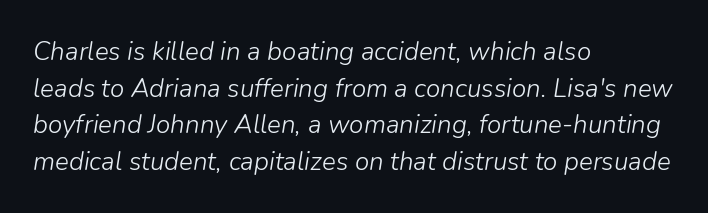
The image shows 26 px text type, italic (leaning right); set left-aligned, normal line spacing (1.41x), normal letter spacing, not underlined.
